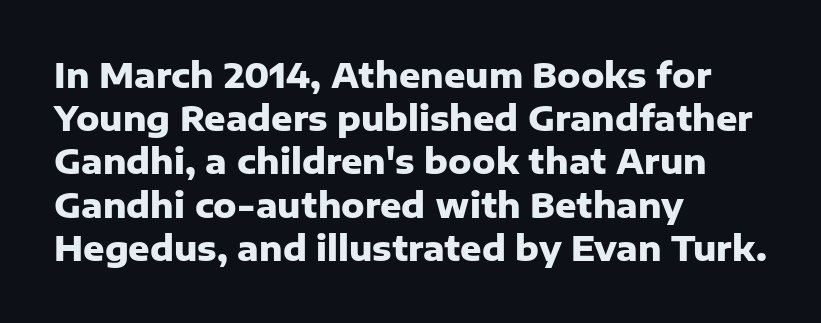
The image shows 33 px heavy sans-serif type, upright; set left-aligned, normal line spacing (1.31x), normal letter spacing, not underlined; low stroke contrast and a medium x-height.
